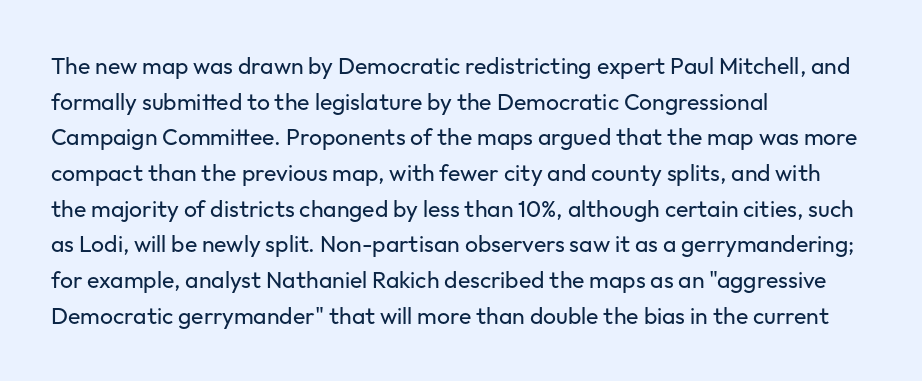
Q: Is the text bold? A: No.
Q: Is the text italic (slanted)? A: No, it is upright.
Q: Is the text underlined? A: No.
Q: How is the paragraph aligned? A: Left-aligned.
Q: Is the spacing between letters normal or unusually wide? A: Normal.
Q: Is the spacing between lines tight, normal or loose? A: Normal.
